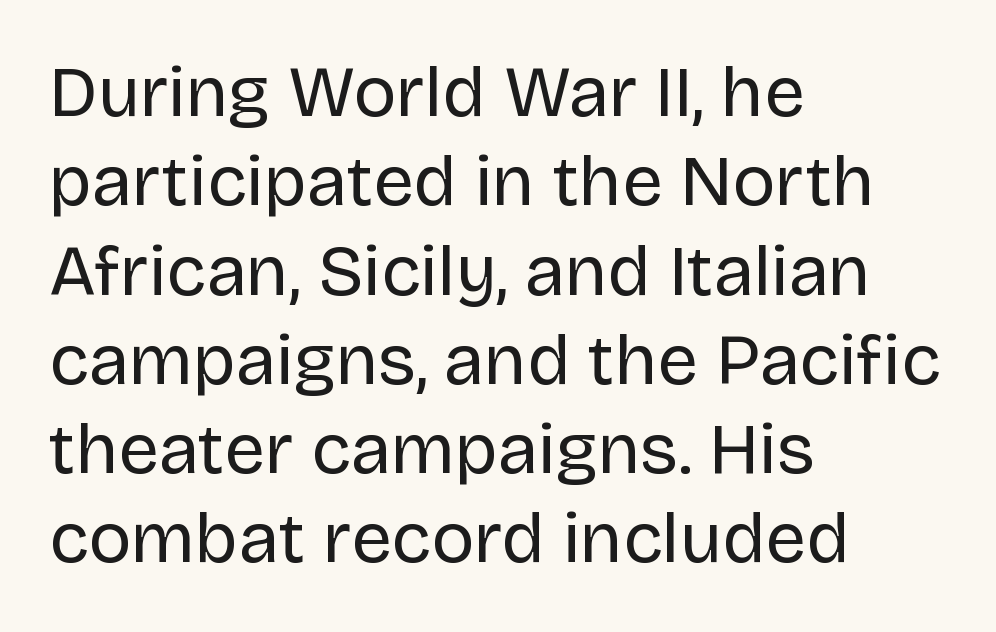
The image shows 72 px regular-weight sans-serif type, upright; set left-aligned, line spacing 1.24x, normal letter spacing, not underlined; low stroke contrast and a large x-height.
